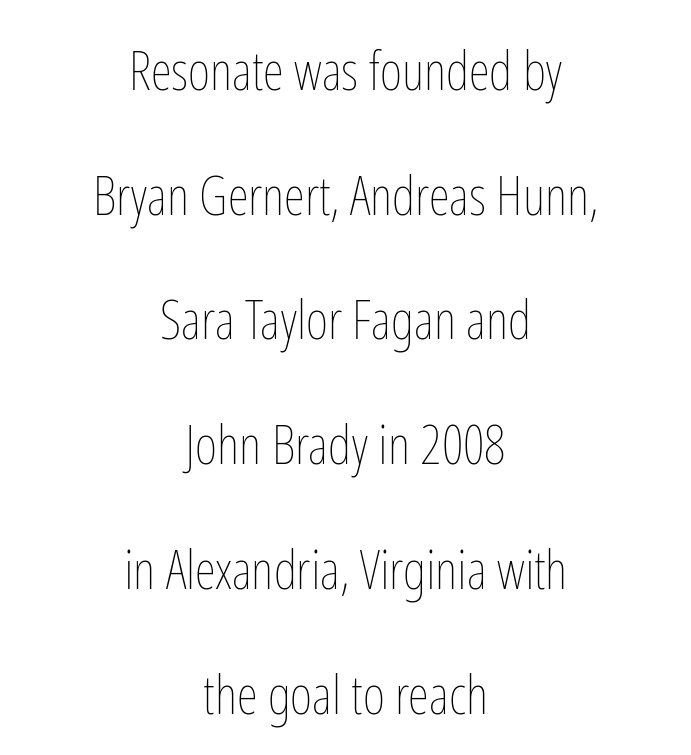
The image shows 54 px thin, condensed type, upright; set centered, loose line spacing (2.31x), normal letter spacing, not underlined; low stroke contrast and a medium x-height.
